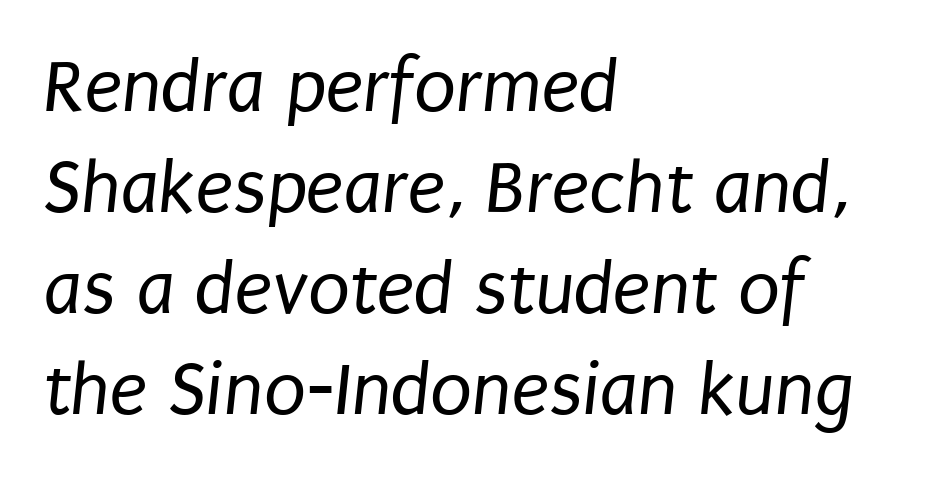
{"serif": "no", "bold": "no", "weight": "regular", "width": "condensed", "stroke_contrast": "low", "x_height": "large", "monospaced": "no", "underline": "no", "align": "left", "line_spacing": "normal", "line_spacing_ratio": 1.31, "letter_spacing": "normal", "letter_spacing_em": 0.0, "glyph_px": 77}
